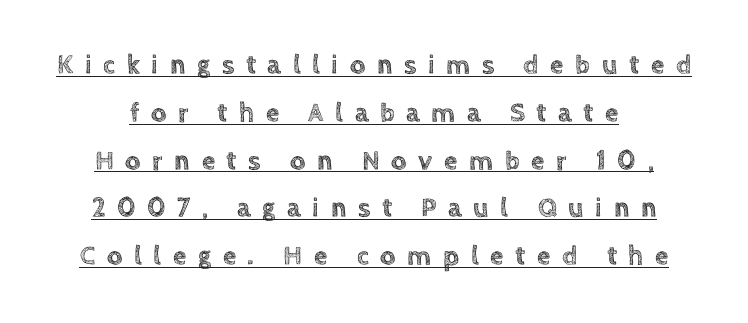
Q: Is the text italic (slanted)? A: No, it is upright.
Q: Is the text underlined? A: Yes.
Q: Is the spacing between letters normal or unusually wide? A: Unusually wide.
